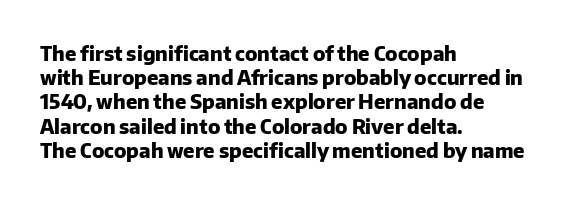
{"italic": "no", "bold": "yes", "underline": "no", "align": "left", "line_spacing_ratio": 1.21, "letter_spacing": "normal", "letter_spacing_em": 0.0, "glyph_px": 20}
